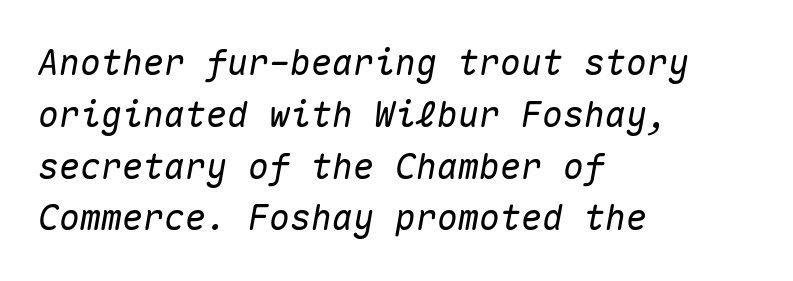
{"italic": "yes", "lean": "right", "slant_degrees": 10, "width": "normal", "stroke_contrast": "medium", "x_height": "medium", "monospaced": "yes", "underline": "no", "align": "left", "line_spacing": "normal", "line_spacing_ratio": 1.48, "letter_spacing": "normal", "letter_spacing_em": 0.0, "glyph_px": 35}
